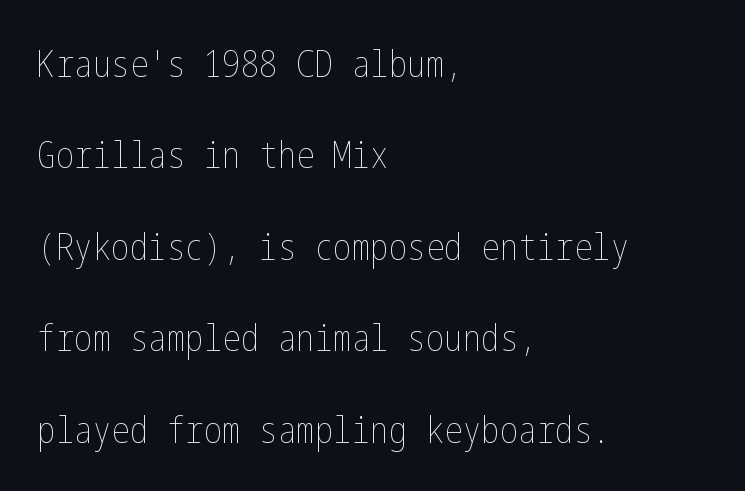
{"italic": "no", "bold": "no", "weight": "thin", "width": "condensed", "stroke_contrast": "low", "x_height": "medium", "underline": "no", "align": "left", "line_spacing": "loose", "line_spacing_ratio": 2.47, "letter_spacing": "normal", "letter_spacing_em": 0.0, "glyph_px": 37}
